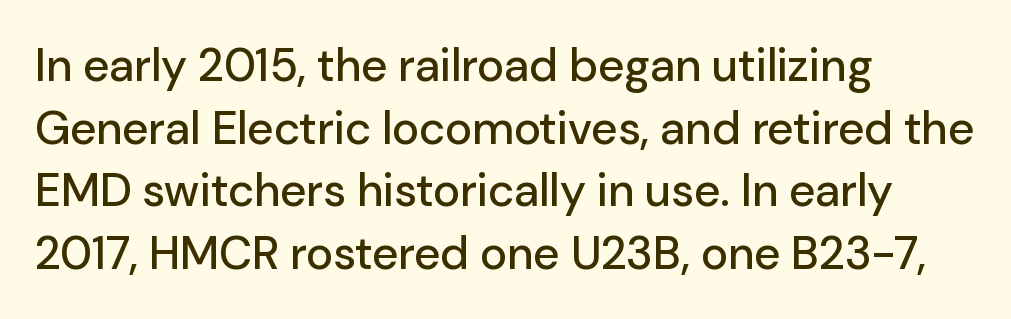
The image shows 46 px sans-serif type, upright; set left-aligned, normal line spacing (1.36x), normal letter spacing, not underlined; low stroke contrast and a medium x-height.
